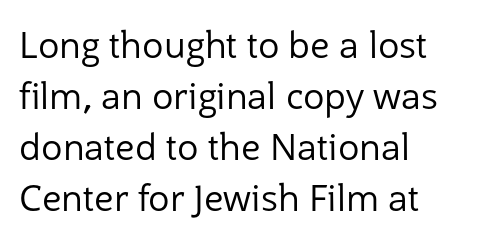
{"serif": "no", "italic": "no", "bold": "no", "weight": "regular", "width": "normal", "stroke_contrast": "low", "x_height": "medium", "monospaced": "no", "underline": "no", "align": "left", "line_spacing": "normal", "line_spacing_ratio": 1.42, "letter_spacing": "normal", "letter_spacing_em": 0.0, "glyph_px": 36}
